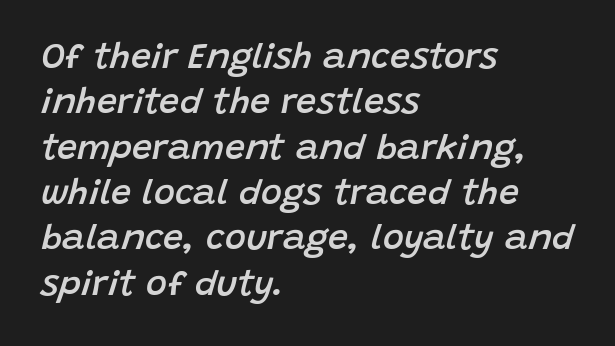
Heft: intermediate — a semibold. The line-height multiplier appears to be the usual default. The specimen reads as italic at a glance. Only glyphs here, with clear space below each row. There is no visible air inserted between adjacent glyphs. Visually the block forms a straight wall on the left and a jagged coastline on the right.
